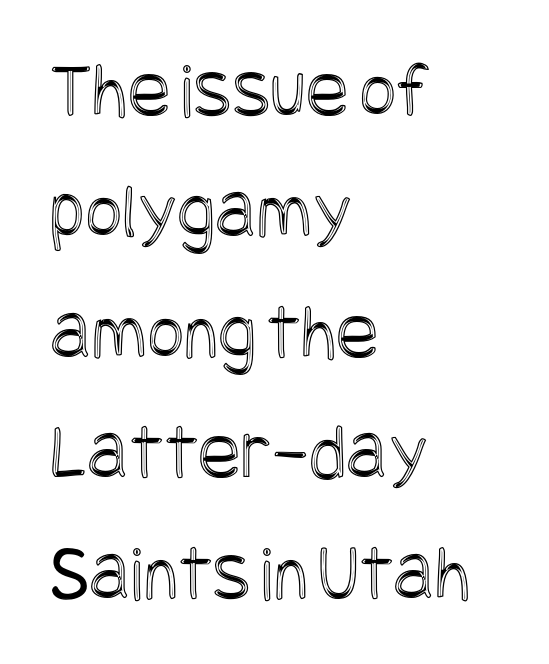
Just letters on the line, the space beneath them empty. The typography opts for an upright posture over an oblique one. The passage shown has conventional tracking throughout. The space between consecutive lines is moderate. Which margin do the lines hug? The left one — the right edge is uneven.
